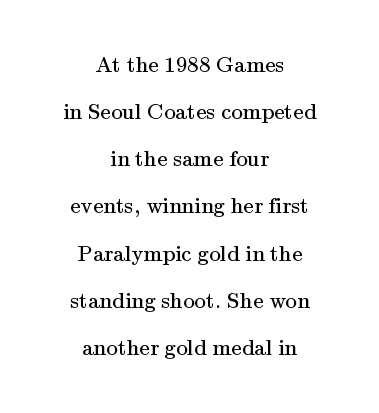
The image shows 23 px text type, upright; set centered, loose line spacing (2.05x), normal letter spacing, not underlined.
